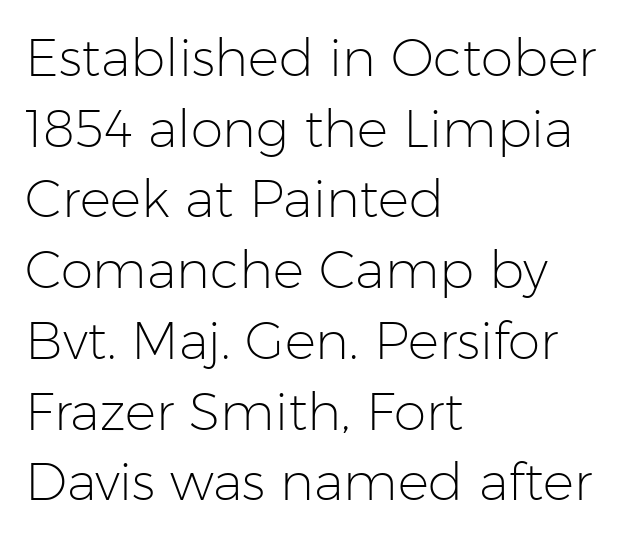
Q: Is the text bold? A: No.
Q: Is the text italic (slanted)? A: No, it is upright.
Q: Is the typeface a serif or a sans-serif typeface? A: Sans-serif.
Q: Is the text underlined? A: No.
Q: How is the paragraph aligned? A: Left-aligned.
Q: Is the spacing between letters normal or unusually wide? A: Normal.
Q: Is the spacing between lines tight, normal or loose? A: Normal.
Q: Width (condensed, normal, or wide)? A: Normal.
Q: Stroke contrast? A: Low.
Q: x-height? A: Medium.
Q: Monospaced? A: No.
